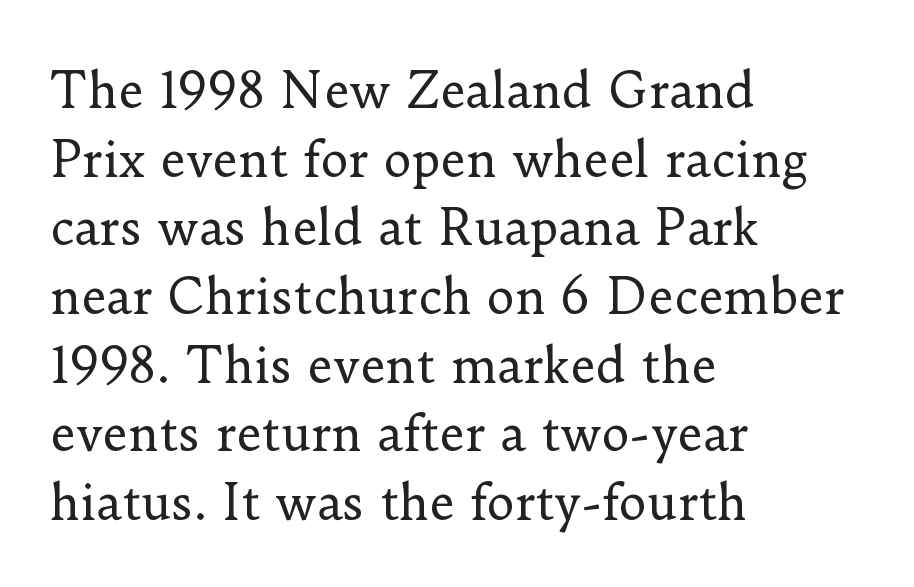
{"serif": "yes", "italic": "no", "bold": "no", "weight": "regular", "width": "normal", "stroke_contrast": "low", "x_height": "small", "monospaced": "no", "underline": "no", "align": "left", "line_spacing": "normal", "line_spacing_ratio": 1.43, "letter_spacing": "normal", "letter_spacing_em": 0.0, "glyph_px": 48}
